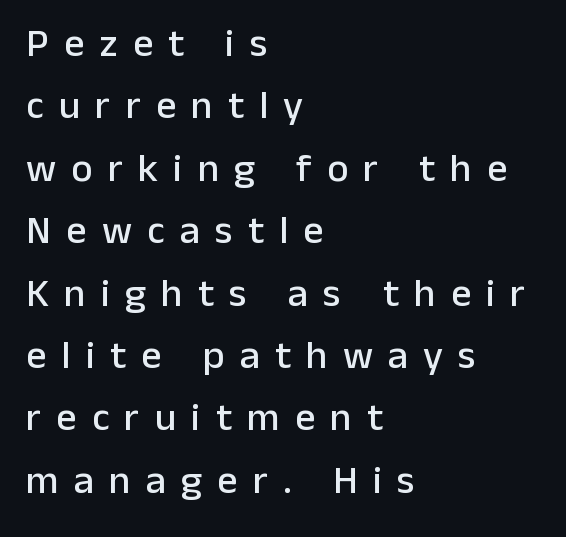
The line texture is sparse and dotted thanks to wide tracking. Underlining? Definitely not there. Serifs: no, the terminals of the letterforms are clean. This sample keeps an unexceptional amount of space between lines. It's the straight-up-and-down kind of type. One-word summary of the alignment: left.
